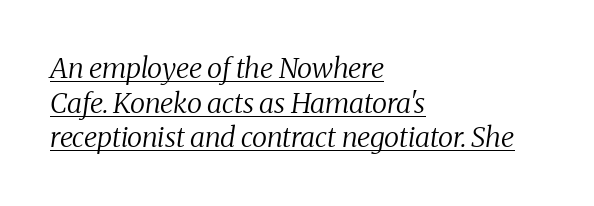
Horizontal alignment here is leftward, the default for most running prose. Words appear dense and cohesive because spacing is normal. Quick note: italic. A quiet, ordinary-to-light weight characterises the typeface. What decoration does the sample have? An underline.
